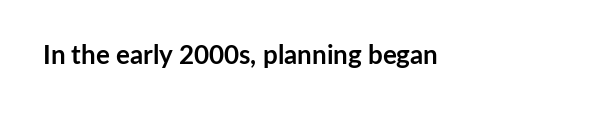
Only glyphs here, with clear space below each row. Rendered with straight, roman letterforms. The glyphs have the mass of a bold cut. Observe the ordinary spacing: letters are neighbours, not strangers.
